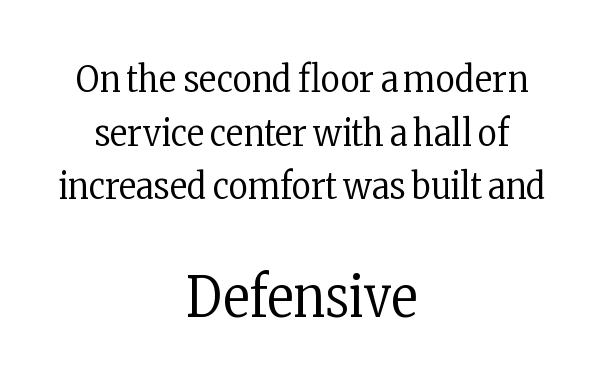
Stems and bowls with no extra thickness — not bold. Successive baselines arrive at the customary interval. Vertical strokes here are truly vertical. The space beneath each line is pristine and unruled.
